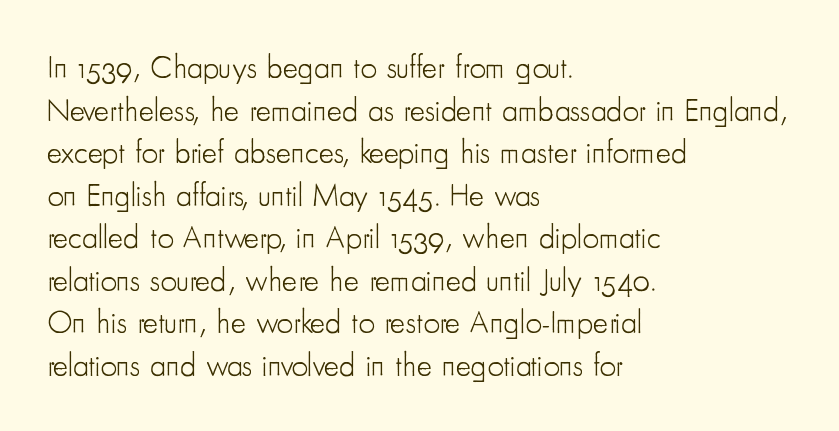
{"serif": "no", "italic": "no", "bold": "no", "weight": "light", "width": "condensed", "stroke_contrast": "low", "x_height": "small", "monospaced": "no", "underline": "no", "align": "left", "line_spacing": "normal", "line_spacing_ratio": 1.33, "letter_spacing": "normal", "letter_spacing_em": 0.0, "glyph_px": 32}
